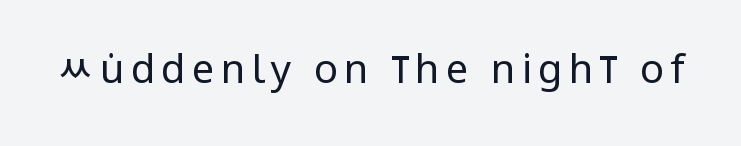
Serifs: no, the terminals of the letterforms are clean. Varying glyph widths throughout — classic text-font behaviour. No letter is thick-stroked: the sample isn't bold. Unlike italic type, these characters show no tilt at all.
